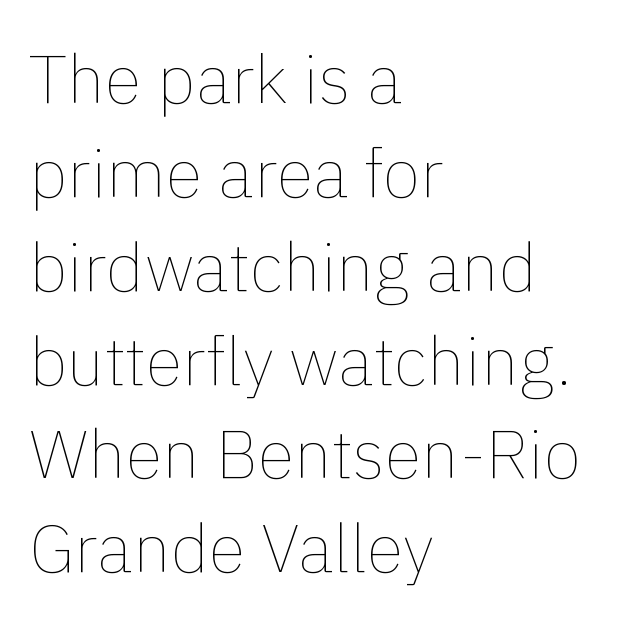
Any mark beneath the type? The region is blank. This reads as an unemphasized weight, regular at the heaviest. Leading: standard. Left-aligned paragraph, ragged on the right.
